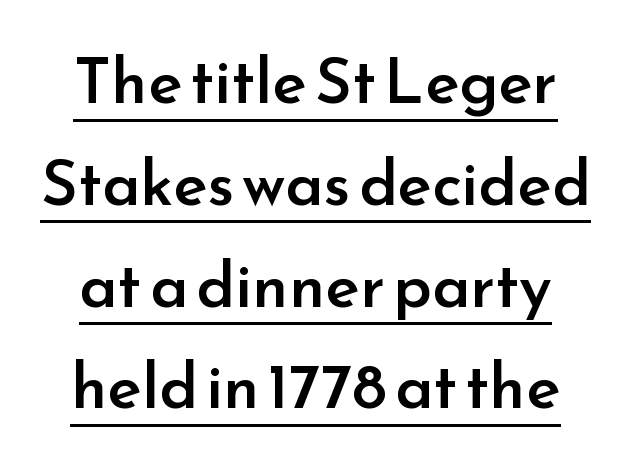
The image shows 64 px semibold sans-serif type, upright; set normal line spacing (1.59x), normal letter spacing, underlined; low stroke contrast and a small x-height.
